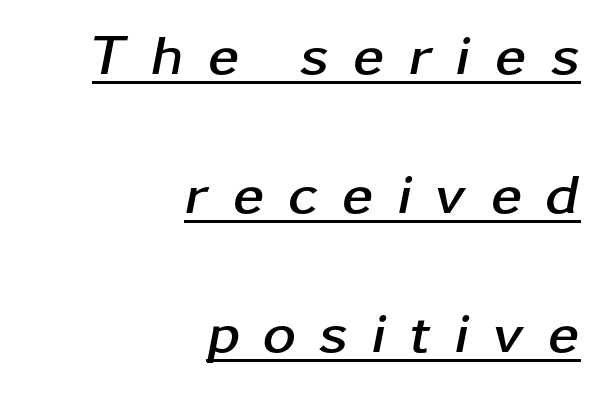
{"italic": "yes", "lean": "right", "slant_degrees": 11, "bold": "yes", "weight": "semibold", "width": "wide", "stroke_contrast": "low", "x_height": "medium", "monospaced": "no", "underline": "yes", "align": "right", "line_spacing": "loose", "line_spacing_ratio": 2.44, "letter_spacing": "wide", "letter_spacing_em": 0.41, "glyph_px": 57}
